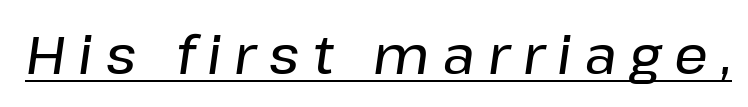
The gaps between neighbouring characters are conspicuously large. These lines were composed using italics. The words here are underlined. These lines are rendered in a variable-pitch font.
